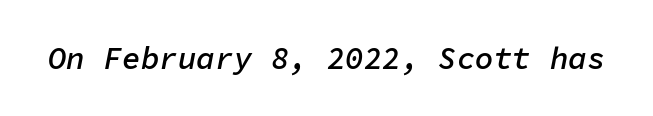
Q: Is the text bold? A: Semi-bold.
Q: Is the text italic (slanted)? A: Yes, it leans right by about 11 degrees.
Q: Is the text underlined? A: No.
Q: Is the spacing between letters normal or unusually wide? A: Normal.
Q: Width (condensed, normal, or wide)? A: Normal.
Q: Stroke contrast? A: Low.
Q: x-height? A: Medium.
Q: Monospaced? A: Yes.
